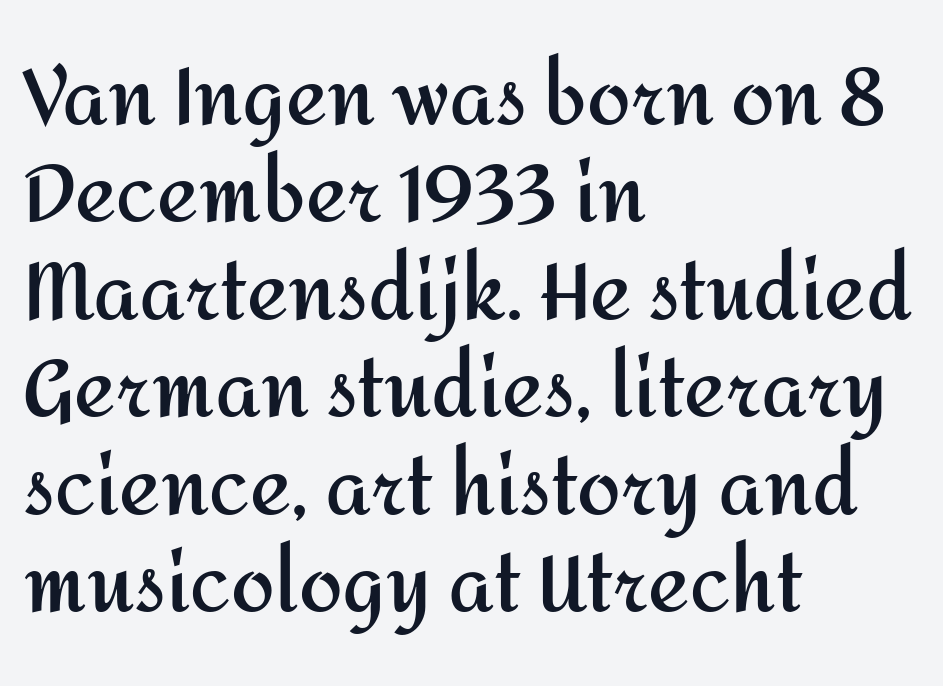
{"serif": "no", "italic": "no", "bold": "yes", "weight": "semibold", "width": "normal", "stroke_contrast": "medium", "x_height": "medium", "monospaced": "no", "underline": "no", "align": "left", "line_spacing": "normal", "line_spacing_ratio": 1.25, "letter_spacing": "normal", "letter_spacing_em": 0.0, "glyph_px": 78}
